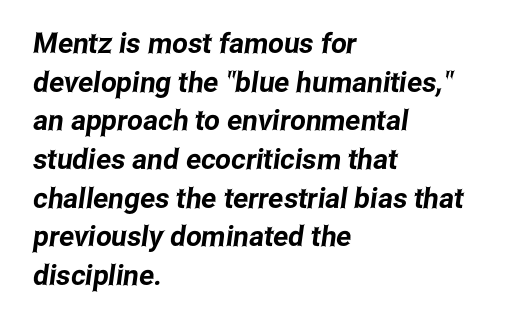
Q: Is the typeface a serif or a sans-serif typeface? A: Sans-serif.
Q: Is the text underlined? A: No.
Q: How is the paragraph aligned? A: Left-aligned.
Q: Is the spacing between letters normal or unusually wide? A: Normal.
Q: Is the spacing between lines tight, normal or loose? A: Normal.
Q: Width (condensed, normal, or wide)? A: Condensed.
Q: Stroke contrast? A: Low.
Q: x-height? A: Medium.
Q: Monospaced? A: No.
